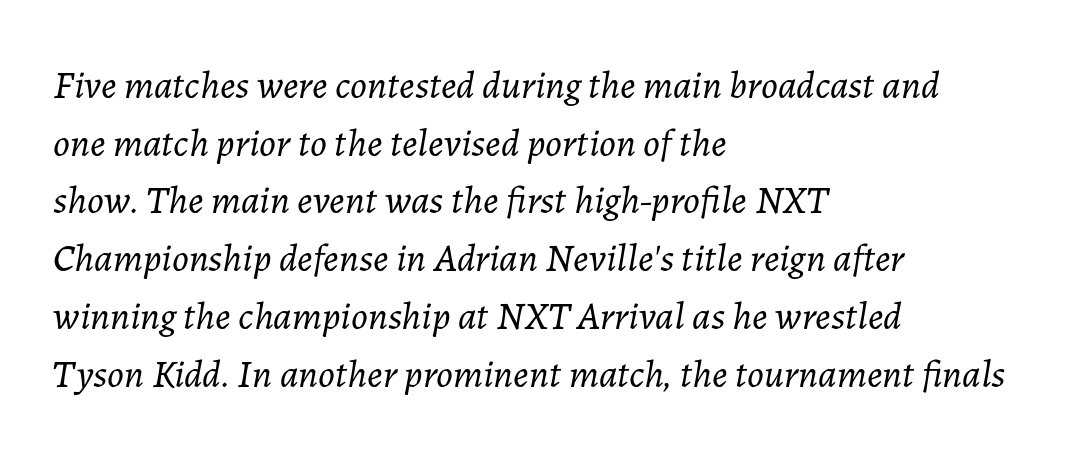
The image shows 39 px light type, italic (leaning right); set left-aligned, normal line spacing (1.48x), normal letter spacing, not underlined; low stroke contrast and a medium x-height.
